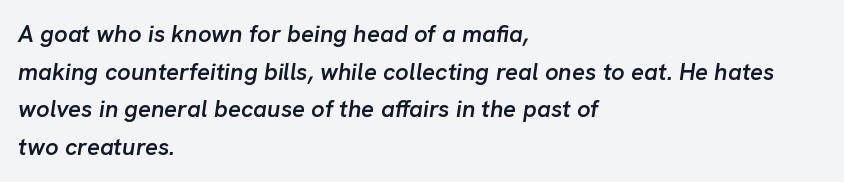
{"italic": "yes", "lean": "right", "slant_degrees": 8, "bold": "semi", "underline": "no", "align": "left", "line_spacing": "normal", "line_spacing_ratio": 1.57, "letter_spacing": "normal", "letter_spacing_em": 0.0, "glyph_px": 24}
